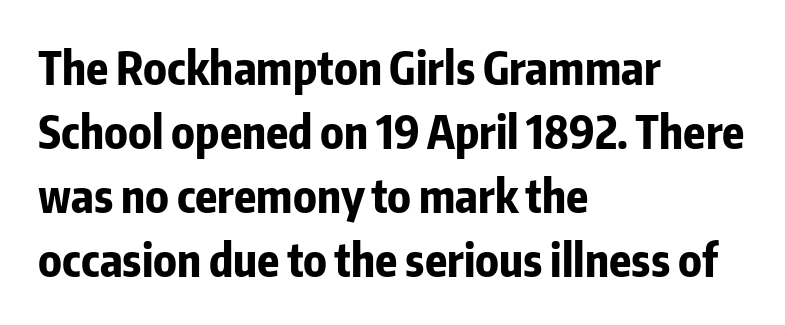
The image shows 45 px bold, condensed sans-serif type, upright; set left-aligned, normal line spacing (1.42x), normal letter spacing, not underlined; low stroke contrast and a medium x-height.
